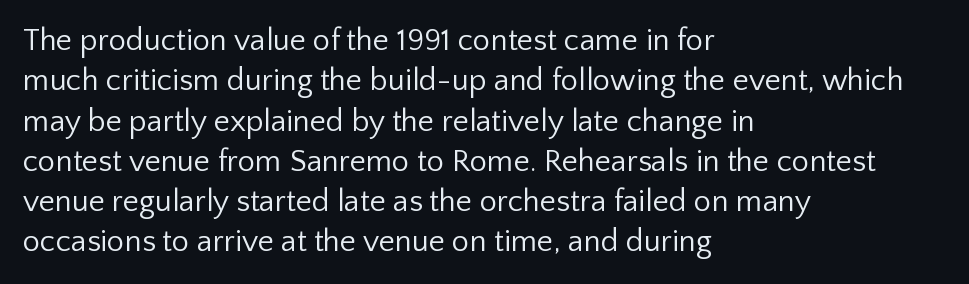
Q: Is the text bold? A: No.
Q: Is the text italic (slanted)? A: No, it is upright.
Q: Is the typeface a serif or a sans-serif typeface? A: Sans-serif.
Q: Is the text underlined? A: No.
Q: How is the paragraph aligned? A: Left-aligned.
Q: Is the spacing between letters normal or unusually wide? A: Normal.
Q: Is the spacing between lines tight, normal or loose? A: Normal.
Q: Width (condensed, normal, or wide)? A: Normal.
Q: Stroke contrast? A: Low.
Q: x-height? A: Medium.
Q: Monospaced? A: No.
